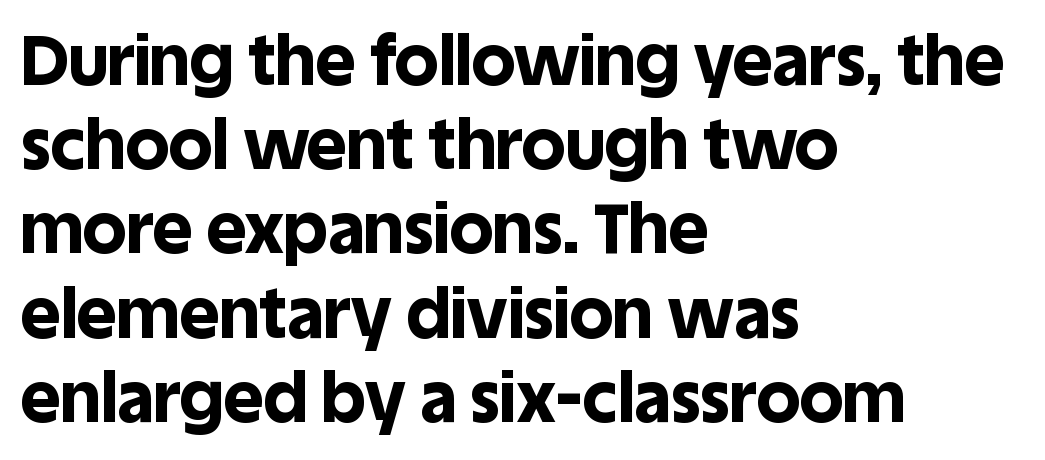
The image shows 69 px bold sans-serif type, upright; set left-aligned, line spacing 1.22x, normal letter spacing, not underlined; a large x-height.
